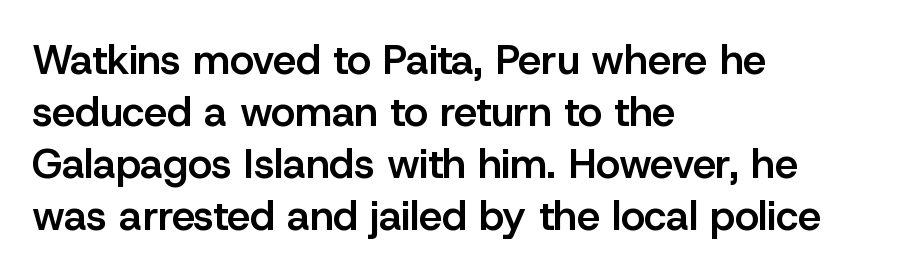
The image shows 41 px semibold sans-serif type, upright; set left-aligned, normal line spacing (1.27x), normal letter spacing, not underlined; low stroke contrast and a medium x-height.
